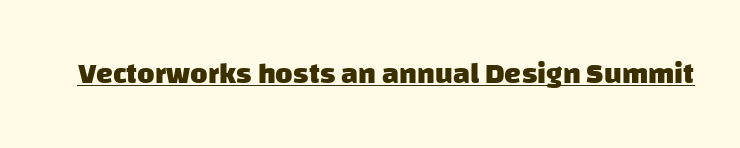
As a designer I'd log this as weight 700, bold. You can see a thin bar hugging the bottom of the glyphs. This rendering employs a face without finishing strokes, i.e., a sans-serif. Glyph-to-glyph distance matches everyday printed text.
